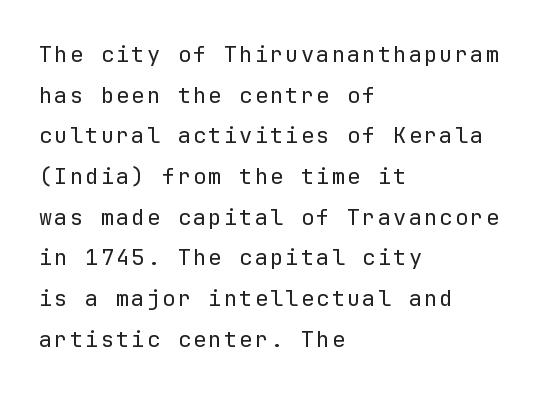
The image shows 22 px text type, upright; set left-aligned, line spacing 1.85x, not underlined.
